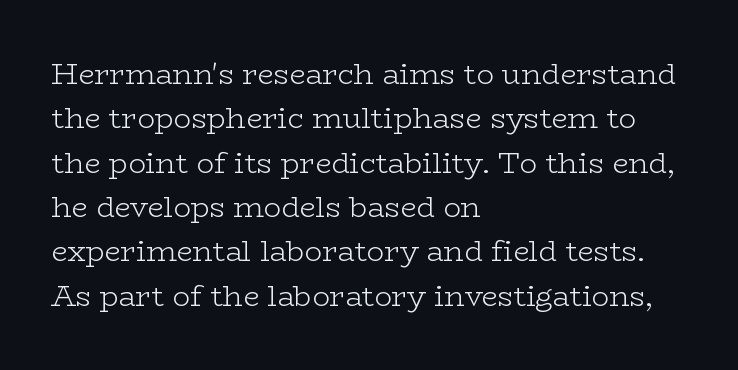
Q: Is the text bold? A: No.
Q: Is the text italic (slanted)? A: No, it is upright.
Q: Is the typeface a serif or a sans-serif typeface? A: Serif.
Q: Is the text underlined? A: No.
Q: How is the paragraph aligned? A: Left-aligned.
Q: Is the spacing between letters normal or unusually wide? A: Normal.
Q: Is the spacing between lines tight, normal or loose? A: Normal.
Q: Width (condensed, normal, or wide)? A: Wide.
Q: Stroke contrast? A: Low.
Q: x-height? A: Medium.
Q: Monospaced? A: No.
